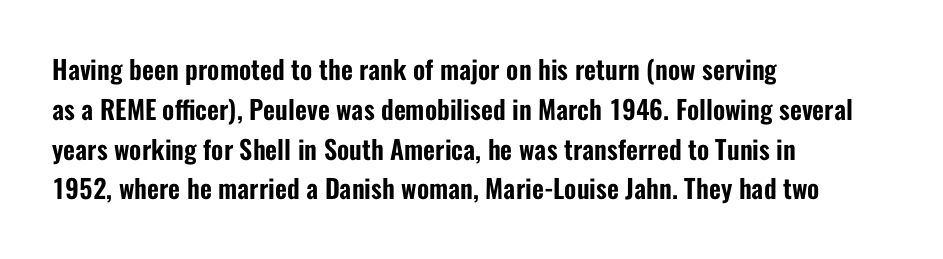
How would I describe the line gaps? Plain and ordinary. Does extra space separate the letters? No, they use regular spacing. These lines stack with their left ends in a neat column. Underlining? Definitely not there. Quick note: not italic, upright.
